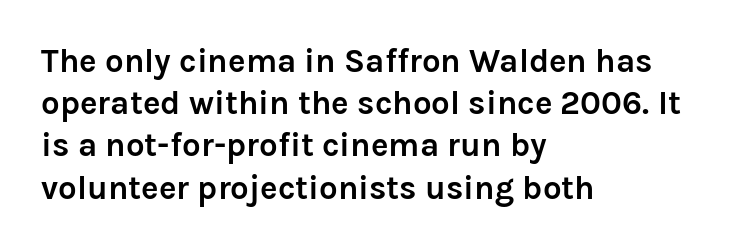
Serifs: no, the terminals of the letterforms are clean. Notice how descenders clear the ascenders below comfortably — that's standard leading. Nobody drew a line under any word here. The setting favours the left margin, as ordinary paragraphs usually do.
